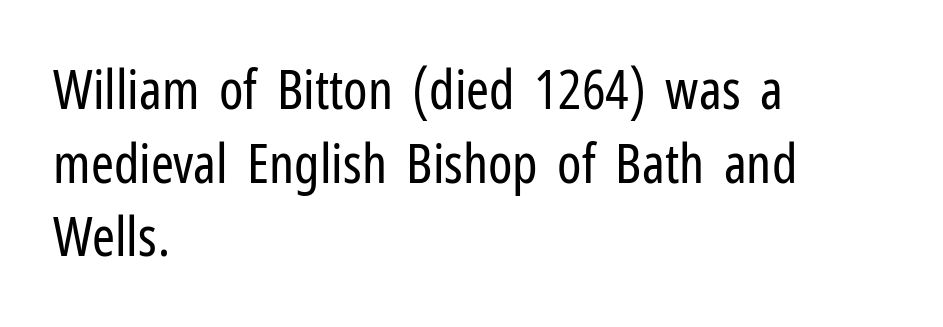
{"serif": "no", "italic": "no", "bold": "no", "weight": "regular", "width": "condensed", "stroke_contrast": "low", "x_height": "medium", "monospaced": "no", "underline": "no", "align": "left", "line_spacing": "normal", "line_spacing_ratio": 1.34, "letter_spacing": "normal", "letter_spacing_em": 0.0, "glyph_px": 55}
